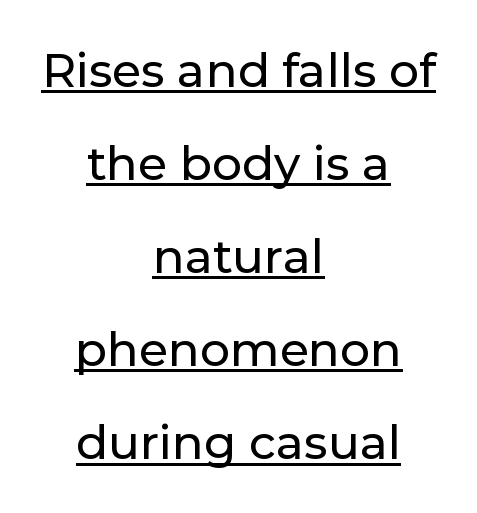
The image shows 47 px sans-serif type, upright; set centered, loose line spacing (1.98x), normal letter spacing, underlined; low stroke contrast and a medium x-height.
